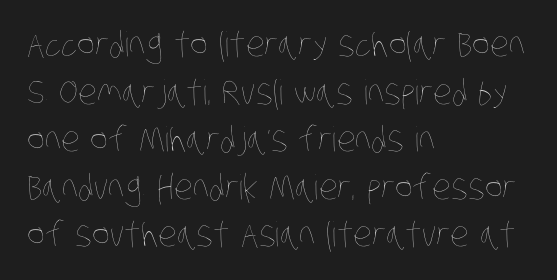
Q: Is the text bold? A: No.
Q: Is the text underlined? A: No.
Q: How is the paragraph aligned? A: Left-aligned.
Q: Is the spacing between letters normal or unusually wide? A: Normal.
Q: Is the spacing between lines tight, normal or loose? A: Normal.
Q: Width (condensed, normal, or wide)? A: Condensed.
Q: Stroke contrast? A: Low.
Q: x-height? A: Large.
Q: Monospaced? A: No.
